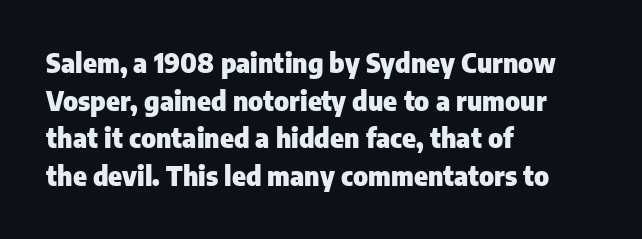
{"italic": "no", "bold": "yes", "underline": "no", "align": "left", "line_spacing": "normal", "line_spacing_ratio": 1.45, "letter_spacing": "normal", "letter_spacing_em": 0.0, "glyph_px": 26}
